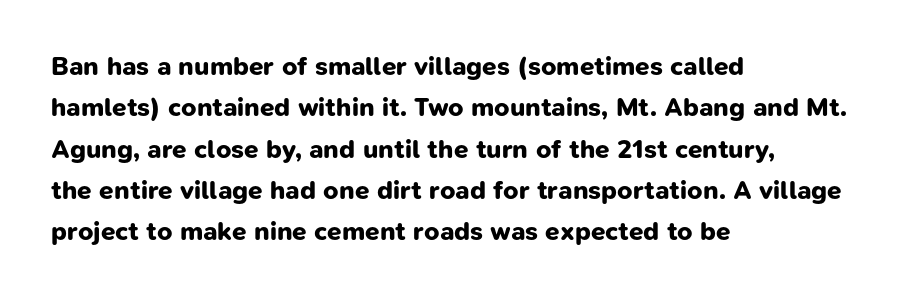
Check under the words: just untouched page. Which margin do the lines hug? The left one — the right edge is uneven. Is the type bold? Yes — the strokes are clearly thick and heavy. This sample keeps an unexceptional amount of space between lines. The line texture is even and compact thanks to regular tracking.
